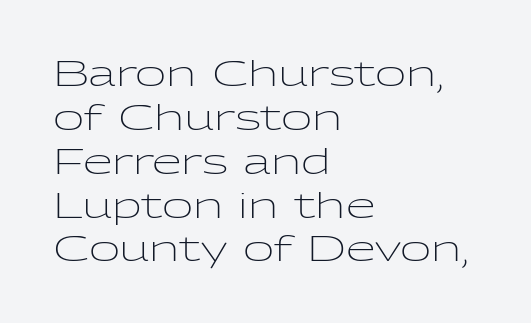
Q: Is the text bold? A: No.
Q: Is the text italic (slanted)? A: No, it is upright.
Q: Is the typeface a serif or a sans-serif typeface? A: Sans-serif.
Q: Is the text underlined? A: No.
Q: How is the paragraph aligned? A: Left-aligned.
Q: Is the spacing between letters normal or unusually wide? A: Normal.
Q: Is the spacing between lines tight, normal or loose? A: Normal.
Q: Width (condensed, normal, or wide)? A: Wide.
Q: Stroke contrast? A: Low.
Q: x-height? A: Medium.
Q: Monospaced? A: No.
